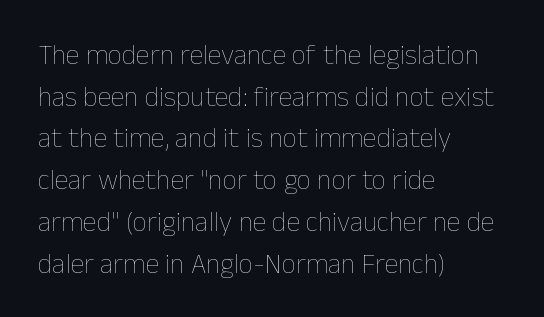
{"italic": "no", "bold": "no", "weight": "thin", "width": "normal", "stroke_contrast": "low", "x_height": "medium", "monospaced": "no", "underline": "no", "align": "left", "line_spacing": "normal", "line_spacing_ratio": 1.49, "letter_spacing": "normal", "letter_spacing_em": 0.0, "glyph_px": 28}
